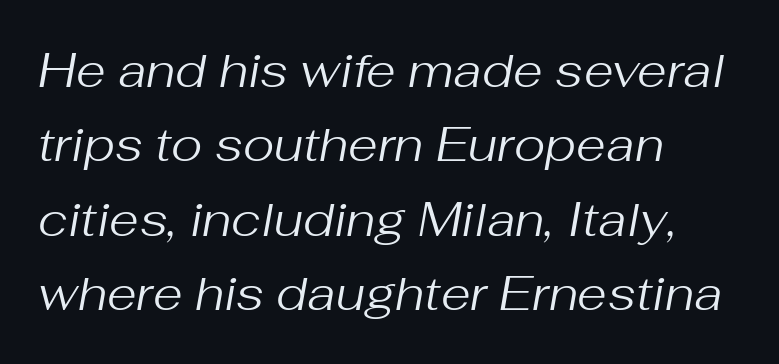
{"italic": "yes", "lean": "right", "slant_degrees": 10, "bold": "no", "weight": "regular", "width": "normal", "stroke_contrast": "medium", "x_height": "medium", "monospaced": "no", "underline": "no", "align": "left", "line_spacing": "normal", "line_spacing_ratio": 1.55, "letter_spacing": "normal", "letter_spacing_em": 0.0, "glyph_px": 48}
